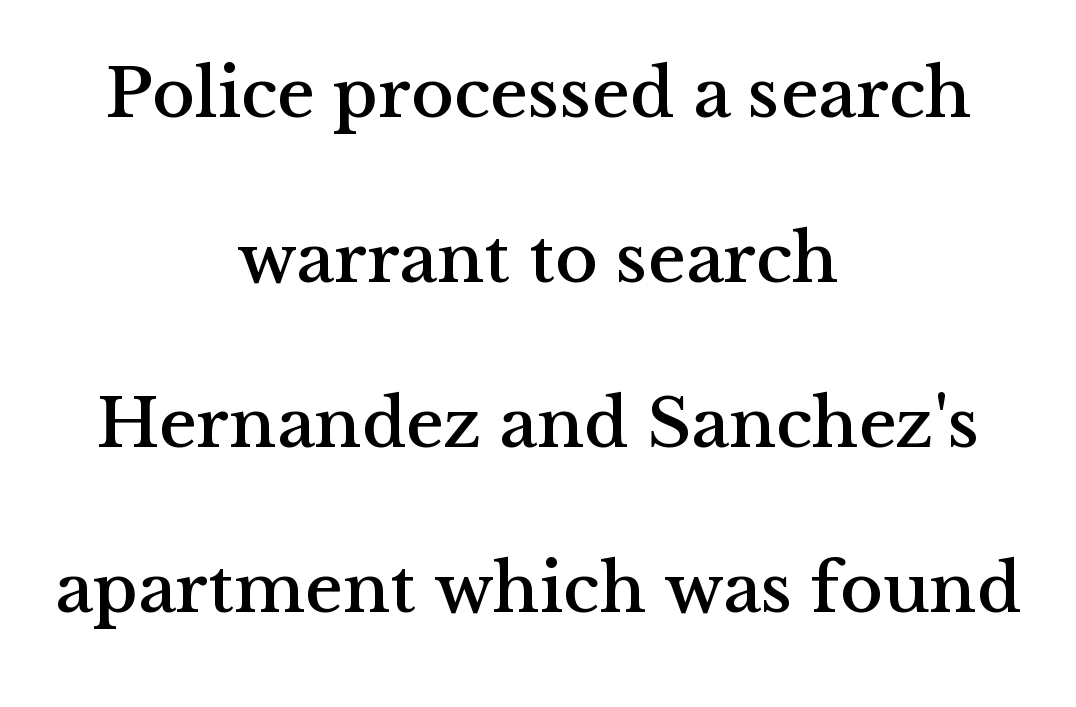
{"serif": "yes", "italic": "no", "width": "normal", "stroke_contrast": "medium", "x_height": "medium", "monospaced": "no", "underline": "no", "align": "center", "line_spacing": "loose", "line_spacing_ratio": 2.29, "letter_spacing": "normal", "letter_spacing_em": 0.0, "glyph_px": 72}
